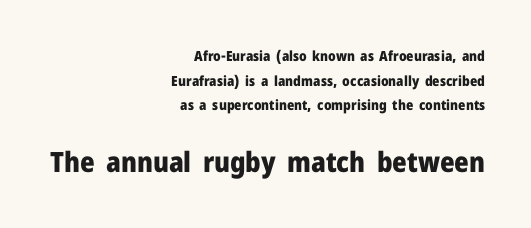
Q: Is the text bold? A: Yes.
Q: Is the text italic (slanted)? A: No, it is upright.
Q: Is the typeface a serif or a sans-serif typeface? A: Sans-serif.
Q: Is the text underlined? A: No.
Q: How is the paragraph aligned? A: Right-aligned.
Q: Is the spacing between letters normal or unusually wide? A: Normal.
Q: Which block of text is set in a larger size, the first (top) or the second (bottom)? A: The second (bottom) one.
Q: Width (condensed, normal, or wide)? A: Normal.
Q: Stroke contrast? A: Low.
Q: x-height? A: Medium.
Q: Monospaced? A: No.
